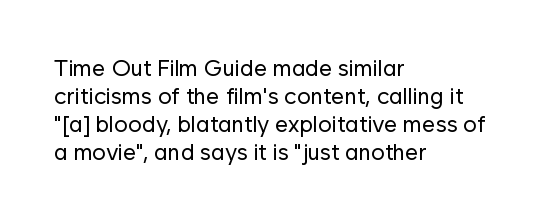
Every stem runs plumb, perpendicular to the baseline. Layout note: lines flush left. Decoration check: the copy has no underline. Short note: letters normally spaced.
